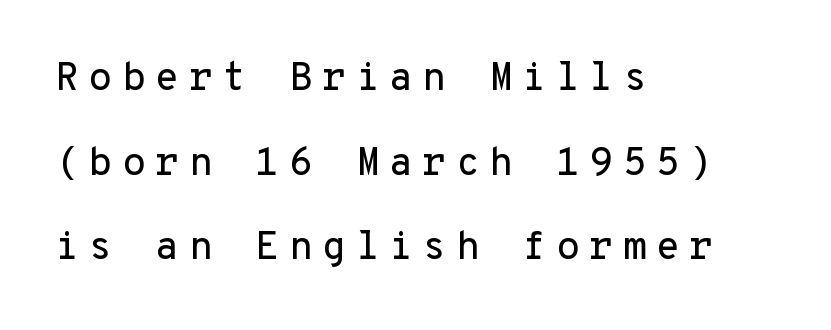
{"serif": "no", "italic": "no", "width": "normal", "stroke_contrast": "low", "x_height": "medium", "monospaced": "yes", "underline": "no", "align": "left", "line_spacing": "loose", "line_spacing_ratio": 2.17, "letter_spacing": "wide", "letter_spacing_em": 0.24, "glyph_px": 39}
